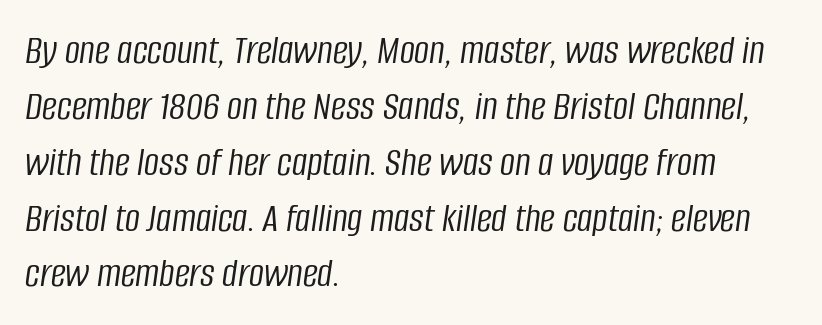
{"italic": "yes", "lean": "right", "slant_degrees": 8, "bold": "no", "weight": "light", "width": "condensed", "stroke_contrast": "low", "x_height": "large", "monospaced": "no", "underline": "no", "align": "left", "line_spacing": "normal", "line_spacing_ratio": 1.33, "letter_spacing": "normal", "letter_spacing_em": 0.0, "glyph_px": 42}
